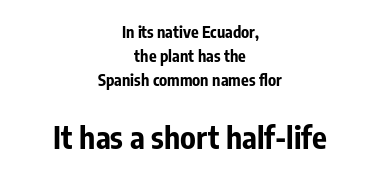
{"serif": "no", "italic": "no", "bold": "yes", "weight": "bold", "width": "condensed", "stroke_contrast": "low", "x_height": "medium", "monospaced": "no", "underline": "no", "align": "center", "line_spacing": "normal", "line_spacing_ratio": 1.49, "letter_spacing": "normal", "letter_spacing_em": 0.0, "larger_block": "second", "size_ratio": 1.94, "glyph_px": 31}
